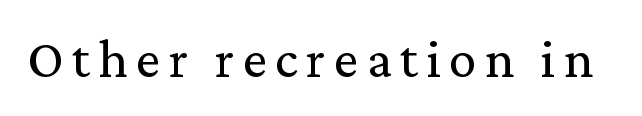
{"serif": "yes", "italic": "no", "bold": "no", "weight": "regular", "width": "normal", "stroke_contrast": "medium", "x_height": "medium", "monospaced": "no", "underline": "no", "glyph_px": 55}
